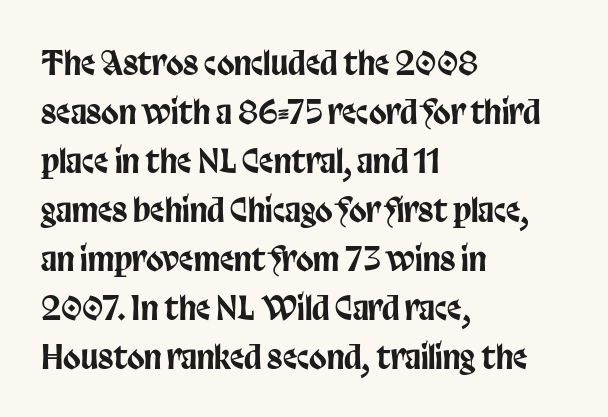
{"serif": "no", "italic": "no", "width": "condensed", "stroke_contrast": "low", "x_height": "large", "monospaced": "no", "underline": "no", "align": "left", "line_spacing": "normal", "line_spacing_ratio": 1.53, "letter_spacing": "normal", "letter_spacing_em": 0.0, "glyph_px": 32}
